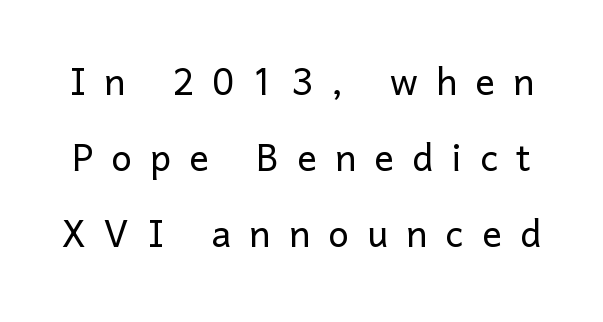
{"serif": "no", "italic": "no", "bold": "no", "weight": "light", "width": "normal", "stroke_contrast": "low", "x_height": "medium", "monospaced": "no", "underline": "no", "line_spacing": "normal", "line_spacing_ratio": 1.55, "letter_spacing": "wide", "letter_spacing_em": 0.37, "glyph_px": 49}
